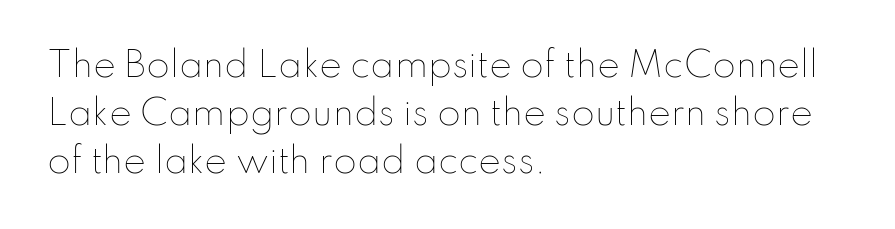
{"italic": "no", "bold": "no", "weight": "thin", "width": "normal", "stroke_contrast": "low", "x_height": "small", "monospaced": "no", "underline": "no", "align": "left", "line_spacing": "normal", "line_spacing_ratio": 1.41, "letter_spacing": "normal", "letter_spacing_em": 0.0, "glyph_px": 34}
